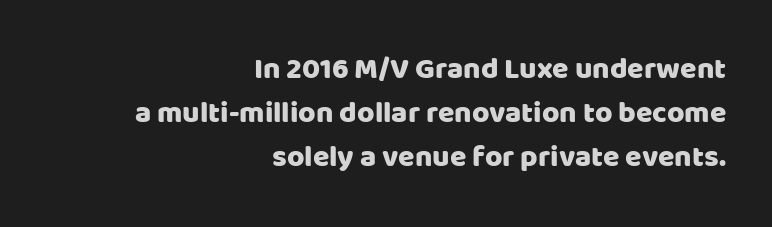
Q: Is the text italic (slanted)? A: No, it is upright.
Q: Is the typeface a serif or a sans-serif typeface? A: Sans-serif.
Q: Is the text underlined? A: No.
Q: How is the paragraph aligned? A: Right-aligned.
Q: Is the spacing between letters normal or unusually wide? A: Normal.
Q: Is the spacing between lines tight, normal or loose? A: Normal.
Q: Width (condensed, normal, or wide)? A: Normal.
Q: Stroke contrast? A: Low.
Q: x-height? A: Large.
Q: Monospaced? A: No.
